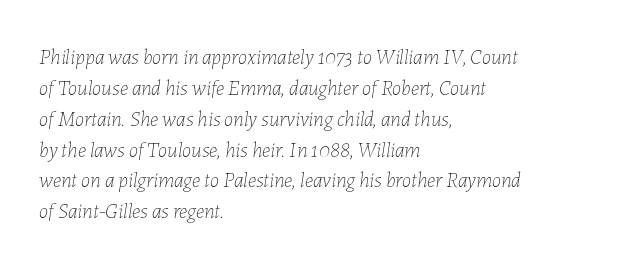
{"italic": "yes", "lean": "right", "slant_degrees": 7, "bold": "no", "underline": "no", "align": "left", "line_spacing": "normal", "line_spacing_ratio": 1.47, "letter_spacing": "normal", "letter_spacing_em": 0.0, "glyph_px": 21}
